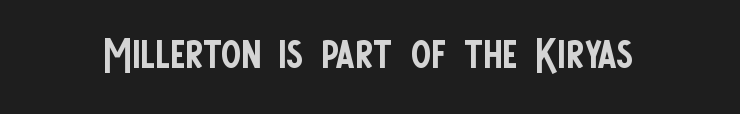
The image shows 61 px regular-weight, condensed sans-serif type, upright; set normal letter spacing, not underlined; low stroke contrast and a large x-height.
